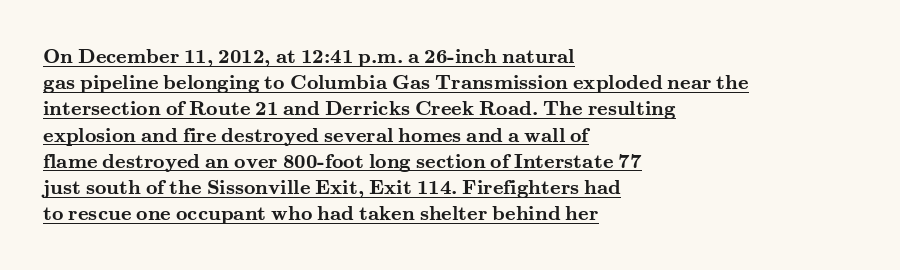
Notice how thick the strokes are: this is what a full bold looks like. The typesetter chose a ragged-right arrangement here. Quick note: underline on. Rows of type keep a routine distance in the vertical direction.
